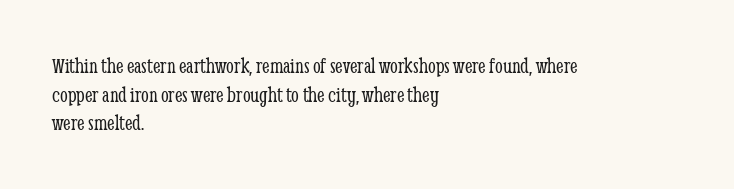
Q: Is the text bold? A: No.
Q: Is the text italic (slanted)? A: No, it is upright.
Q: Is the text underlined? A: No.
Q: How is the paragraph aligned? A: Left-aligned.
Q: Is the spacing between letters normal or unusually wide? A: Normal.
Q: Is the spacing between lines tight, normal or loose? A: Normal.
